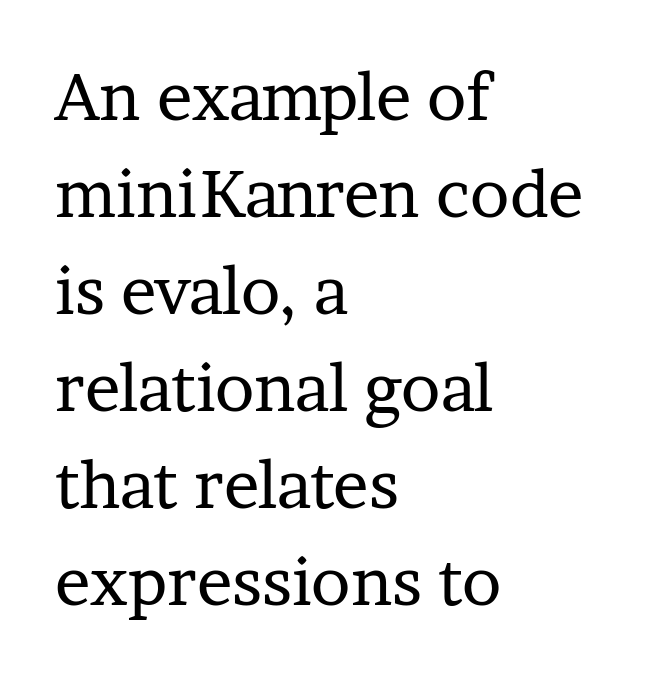
Q: Is the text bold? A: No.
Q: Is the text italic (slanted)? A: No, it is upright.
Q: Is the typeface a serif or a sans-serif typeface? A: Serif.
Q: Is the text underlined? A: No.
Q: How is the paragraph aligned? A: Left-aligned.
Q: Is the spacing between letters normal or unusually wide? A: Normal.
Q: Is the spacing between lines tight, normal or loose? A: Normal.
Q: Width (condensed, normal, or wide)? A: Normal.
Q: Stroke contrast? A: Low.
Q: x-height? A: Medium.
Q: Monospaced? A: No.
